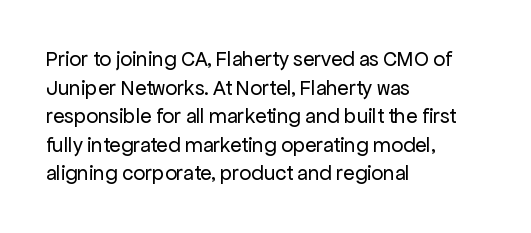
Line beginnings align vertically; line endings do not. Whoever set this chose a conventional vertical rhythm. Stroke mass is kept to a normal reading level or below. Nobody touched the tracking dial on this one.
